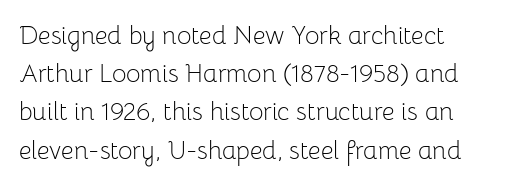
{"italic": "no", "bold": "no", "underline": "no", "line_spacing": "normal", "line_spacing_ratio": 1.53, "letter_spacing": "normal", "letter_spacing_em": 0.0, "glyph_px": 25}
